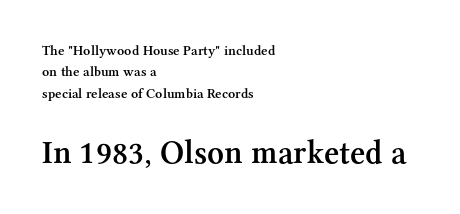
The passage shown is typed in a proportional face where columns would drift. Tall strokes in this sample are plumb rather than angled. Observe the serifs anchoring each vertical stroke in this sample. Successive baselines arrive at the customary interval. These lines stack with their left ends in a neat column. Words appear dense and cohesive because spacing is normal.
